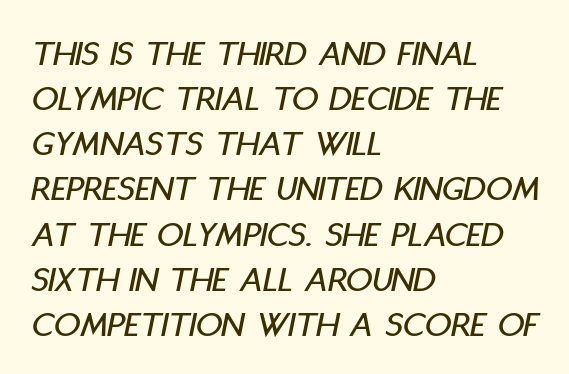
The image shows 37 px condensed type, italic (leaning right); set left-aligned, line spacing 1.22x, normal letter spacing, not underlined; low stroke contrast and a large x-height.
